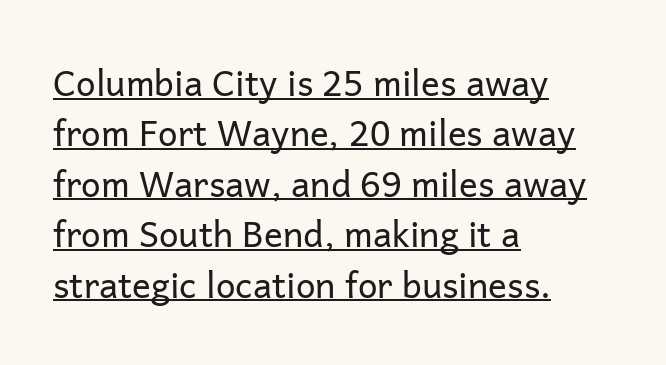
The image shows 35 px regular-weight sans-serif type, upright; set left-aligned, normal line spacing (1.44x), normal letter spacing, underlined; low stroke contrast and a medium x-height.
